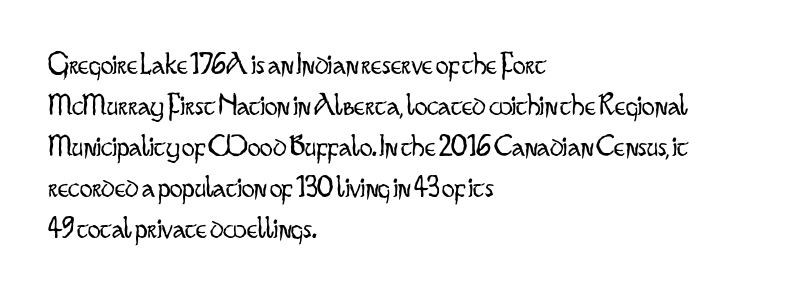
The ragged edge is on the right, which tells us the setting is flush left. Between one letter and the next there's only the usual sliver of space. Heft: none added — not bold. This block has exactly the height ordinary leading produces. The rendering uses natural spacing where letterforms have individual widths.
